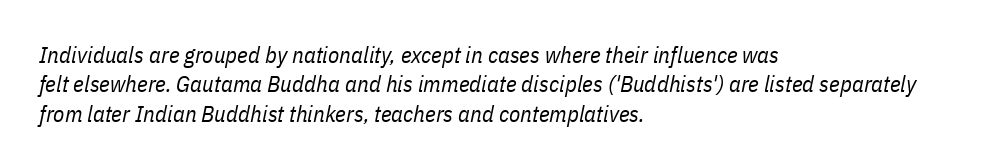
Q: Is the text bold? A: No.
Q: Is the text italic (slanted)? A: Yes, it leans right by about 11 degrees.
Q: Is the text underlined? A: No.
Q: How is the paragraph aligned? A: Left-aligned.
Q: Is the spacing between letters normal or unusually wide? A: Normal.
Q: Is the spacing between lines tight, normal or loose? A: Normal.
